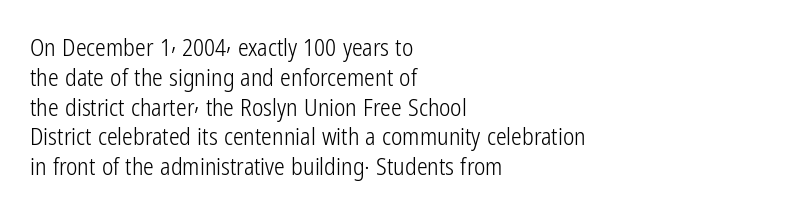
If you drew a line through each stem, it would be perfectly vertical. Tracking value appears to be zero — textbook default spacing. The rag falls on the right side of this text block. The face looks like a standard text weight, possibly lighter. The string is rendered with underlining switched off.
